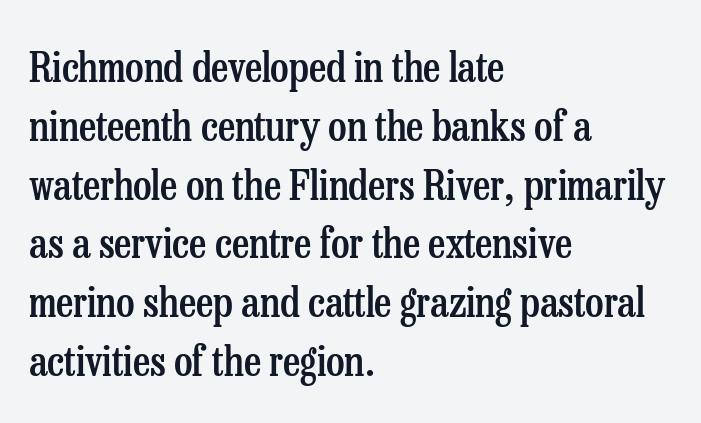
Q: Is the text bold? A: Semi-bold.
Q: Is the text italic (slanted)? A: No, it is upright.
Q: Is the typeface a serif or a sans-serif typeface? A: Serif.
Q: Is the text underlined? A: No.
Q: How is the paragraph aligned? A: Left-aligned.
Q: Is the spacing between letters normal or unusually wide? A: Normal.
Q: Is the spacing between lines tight, normal or loose? A: Normal.
Q: Width (condensed, normal, or wide)? A: Condensed.
Q: Stroke contrast? A: Low.
Q: x-height? A: Medium.
Q: Monospaced? A: No.
